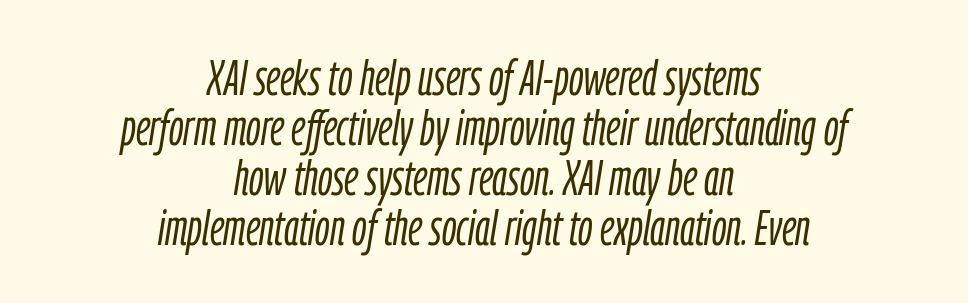
{"italic": "yes", "lean": "right", "slant_degrees": 9, "bold": "no", "weight": "light", "width": "condensed", "stroke_contrast": "low", "x_height": "medium", "monospaced": "no", "underline": "no", "align": "center", "line_spacing": "tight", "line_spacing_ratio": 1.0, "letter_spacing": "normal", "letter_spacing_em": 0.0, "glyph_px": 50}
